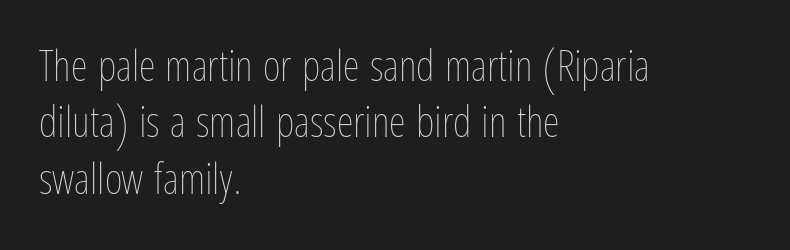
Designer's note — italics off, roman on. The typeface has the unassuming heft of standard copy or less. This rendering uses left alignment, leaving the right contour irregular. Inter-character spacing is left at the font's built-in metrics.
